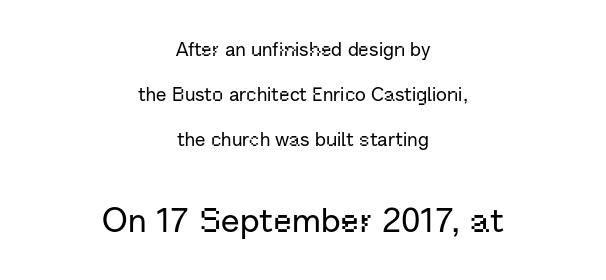
The image shows 34 px sans-serif type, upright; set centered, loose line spacing (2.37x), normal letter spacing, not underlined; the second (bottom) block is 1.79x larger; low stroke contrast and a medium x-height.
